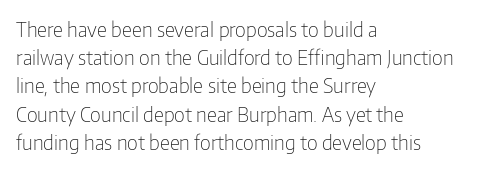
Nobody drew a line under any word here. When letters stand straight like this, we call the style roman or upright. The lines sit at an ordinary, default distance from one another. Summary of weight: not heavy and not bold.
